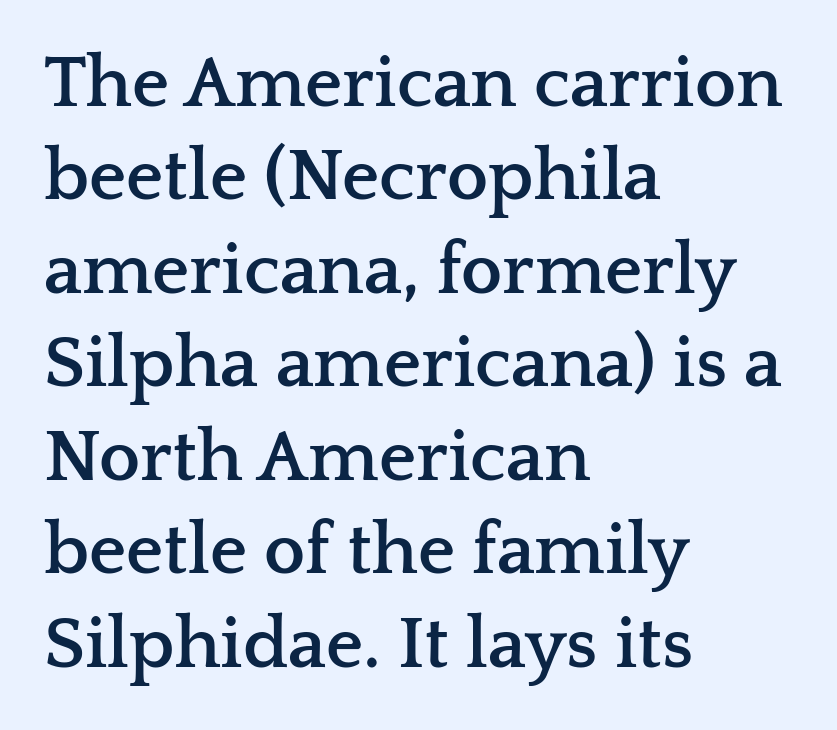
The image shows 73 px semibold, wide serif type, upright; set left-aligned, normal line spacing (1.28x), normal letter spacing, not underlined; low stroke contrast and a medium x-height.
